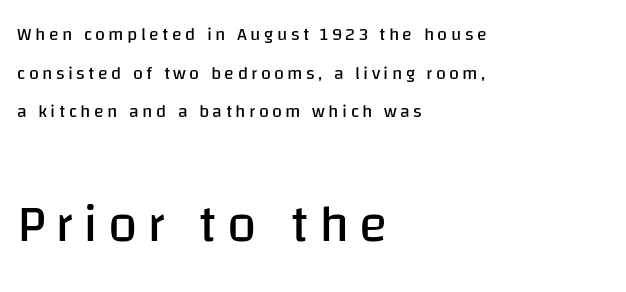
Baseline-to-baseline distance is far greater than the letter height. The string is rendered with underlining switched off. The lettering stays uniformly vertical, giving the passage a roman look. The passage shown is not bold in any degree. Small over large — that's the arrangement of the two blocks here.
